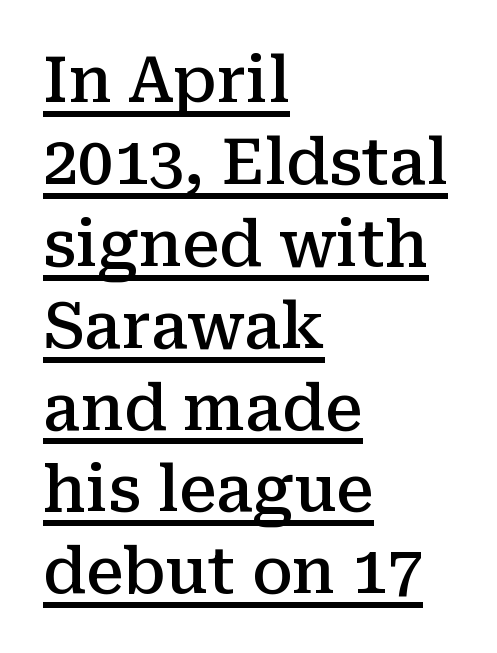
Q: Is the text bold? A: Semi-bold.
Q: Is the text italic (slanted)? A: No, it is upright.
Q: Is the typeface a serif or a sans-serif typeface? A: Serif.
Q: Is the text underlined? A: Yes.
Q: How is the paragraph aligned? A: Left-aligned.
Q: Is the spacing between letters normal or unusually wide? A: Normal.
Q: Is the spacing between lines tight, normal or loose? A: Normal.
Q: Width (condensed, normal, or wide)? A: Normal.
Q: Stroke contrast? A: Medium.
Q: x-height? A: Medium.
Q: Monospaced? A: No.
